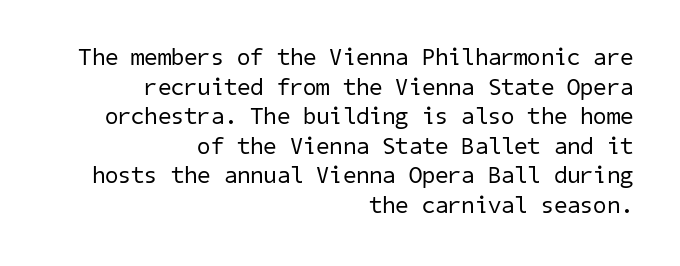
The image shows 24 px text type; set right-aligned, line spacing 1.23x, normal letter spacing, not underlined.
